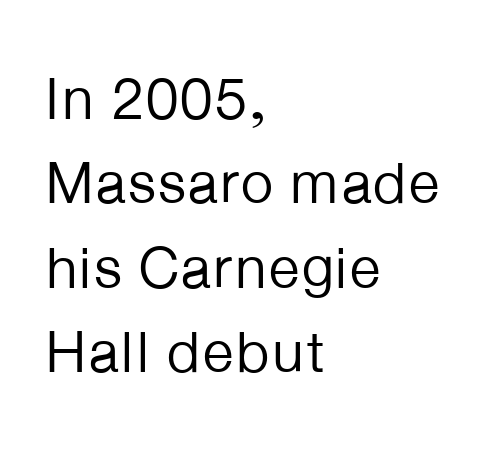
Q: Is the text bold? A: No.
Q: Is the text italic (slanted)? A: No, it is upright.
Q: Is the typeface a serif or a sans-serif typeface? A: Sans-serif.
Q: Is the text underlined? A: No.
Q: How is the paragraph aligned? A: Left-aligned.
Q: Is the spacing between letters normal or unusually wide? A: Normal.
Q: Is the spacing between lines tight, normal or loose? A: Normal.
Q: Width (condensed, normal, or wide)? A: Normal.
Q: Stroke contrast? A: Low.
Q: x-height? A: Medium.
Q: Monospaced? A: No.
